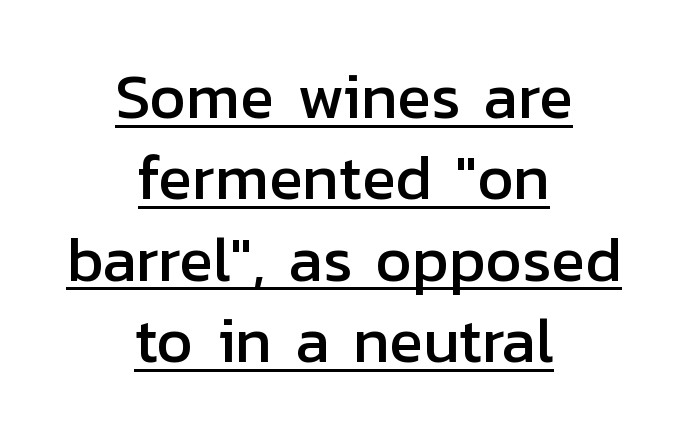
Q: Is the text italic (slanted)? A: No, it is upright.
Q: Is the typeface a serif or a sans-serif typeface? A: Sans-serif.
Q: Is the text underlined? A: Yes.
Q: How is the paragraph aligned? A: Centered.
Q: Is the spacing between letters normal or unusually wide? A: Normal.
Q: Is the spacing between lines tight, normal or loose? A: Normal.
Q: Width (condensed, normal, or wide)? A: Normal.
Q: Stroke contrast? A: Low.
Q: x-height? A: Medium.
Q: Monospaced? A: No.
